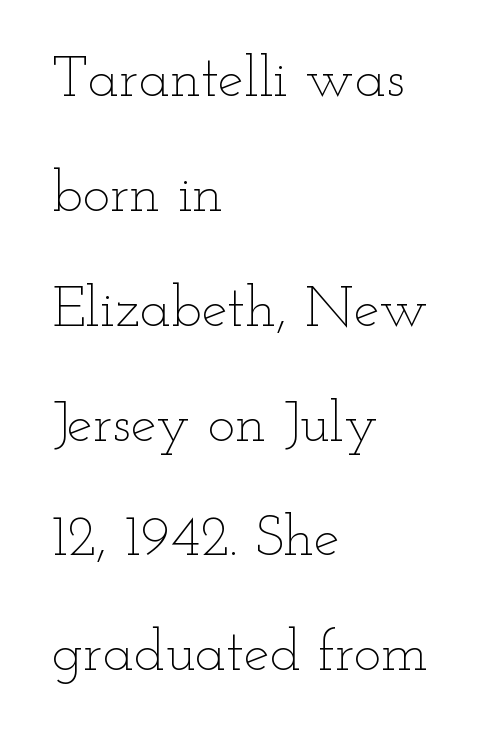
Notice how the passage keeps a crisp vertical edge on the left only. The font is comparable to plain body text, perhaps lighter. Check under the words: just untouched page. Here the designer chose a conventional face with non-uniform glyph widths.
